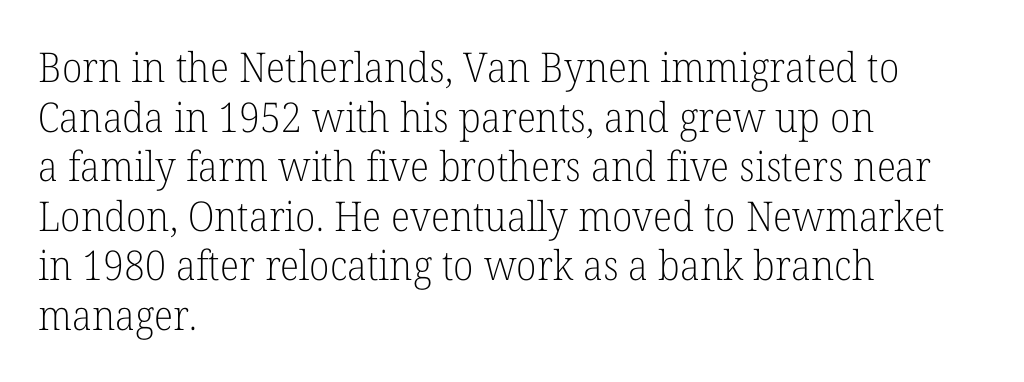
The ragged edge is on the right, which tells us the setting is flush left. In terms of posture, this sample is upright. This is not heavy type; no bold has been used. Check the space under the baseline: it is left empty. Varying glyph widths throughout — classic text-font behaviour. Letterform terminals end in serifs throughout the passage.
